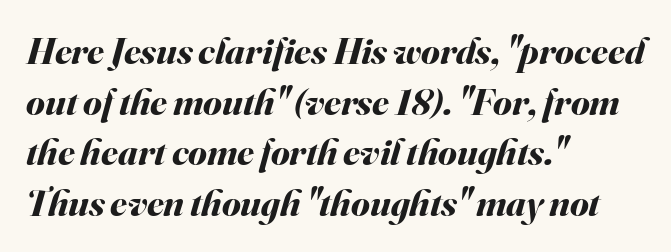
These words are printed bold, with thick strokes throughout. This sample has the flowing, uneven cadence of proportional lettering. The compositor pushed each line to the left boundary. Is the type slanted? Yes — the strokes lean at a clear angle. Decoration check: the copy has no underline.
